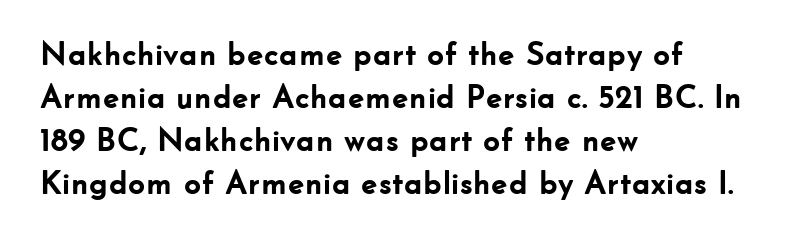
Q: Is the text bold? A: Yes.
Q: Is the text italic (slanted)? A: No, it is upright.
Q: Is the typeface a serif or a sans-serif typeface? A: Sans-serif.
Q: Is the text underlined? A: No.
Q: How is the paragraph aligned? A: Left-aligned.
Q: Is the spacing between letters normal or unusually wide? A: Normal.
Q: Is the spacing between lines tight, normal or loose? A: Normal.
Q: Width (condensed, normal, or wide)? A: Normal.
Q: Stroke contrast? A: Low.
Q: x-height? A: Small.
Q: Monospaced? A: No.
